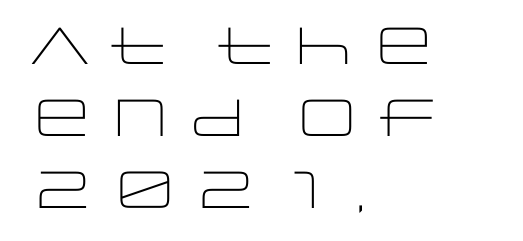
Q: Is the text bold? A: No.
Q: Is the text italic (slanted)? A: No, it is upright.
Q: Is the typeface a serif or a sans-serif typeface? A: Sans-serif.
Q: Is the text underlined? A: No.
Q: How is the paragraph aligned? A: Left-aligned.
Q: Is the spacing between letters normal or unusually wide? A: Normal.
Q: Is the spacing between lines tight, normal or loose? A: Normal.
Q: Width (condensed, normal, or wide)? A: Wide.
Q: Stroke contrast? A: Low.
Q: x-height? A: Large.
Q: Monospaced? A: No.
